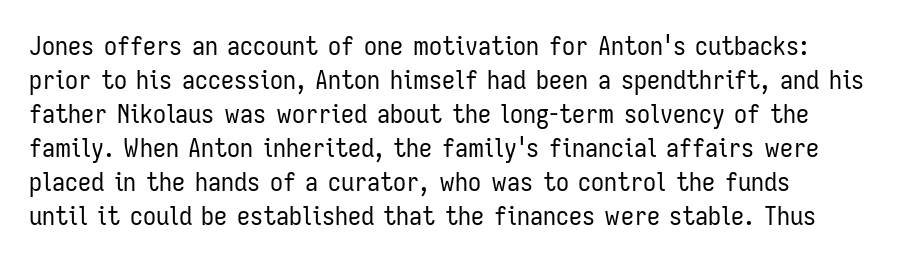
Q: Is the text bold? A: No.
Q: Is the text italic (slanted)? A: No, it is upright.
Q: Is the text underlined? A: No.
Q: Is the spacing between letters normal or unusually wide? A: Normal.
Q: Is the spacing between lines tight, normal or loose? A: Normal.
